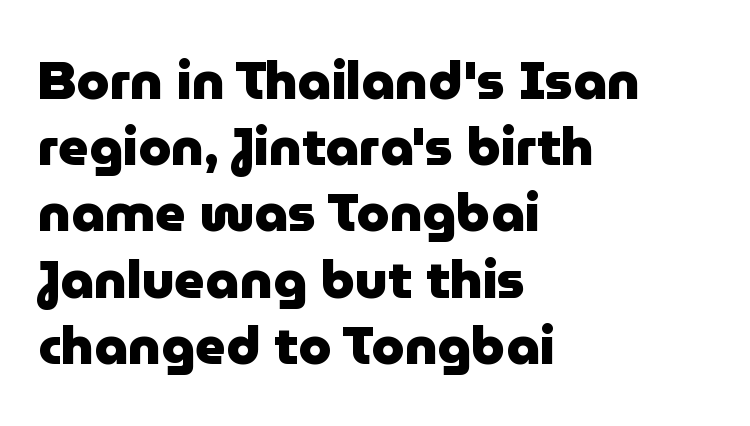
Q: Is the text bold? A: Yes.
Q: Is the text italic (slanted)? A: No, it is upright.
Q: Is the typeface a serif or a sans-serif typeface? A: Sans-serif.
Q: Is the text underlined? A: No.
Q: How is the paragraph aligned? A: Left-aligned.
Q: Is the spacing between letters normal or unusually wide? A: Normal.
Q: Is the spacing between lines tight, normal or loose? A: Normal.
Q: Width (condensed, normal, or wide)? A: Normal.
Q: Stroke contrast? A: Low.
Q: x-height? A: Medium.
Q: Monospaced? A: No.
